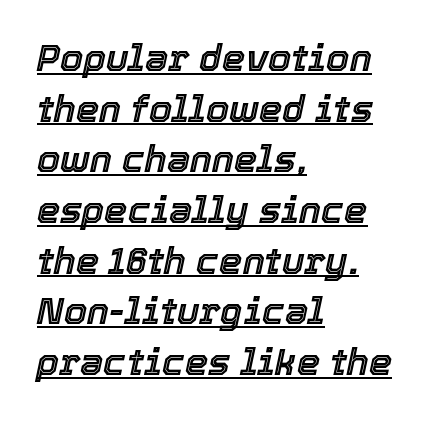
{"italic": "yes", "lean": "right", "slant_degrees": 12, "width": "normal", "x_height": "medium", "monospaced": "no", "underline": "yes", "align": "left", "line_spacing": "normal", "line_spacing_ratio": 1.37, "letter_spacing": "normal", "letter_spacing_em": 0.0, "glyph_px": 37}
